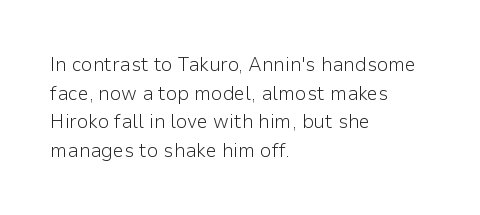
Q: Is the text bold? A: No.
Q: Is the text italic (slanted)? A: No, it is upright.
Q: Is the text underlined? A: No.
Q: How is the paragraph aligned? A: Left-aligned.
Q: Is the spacing between letters normal or unusually wide? A: Normal.
Q: Is the spacing between lines tight, normal or loose? A: Normal.
